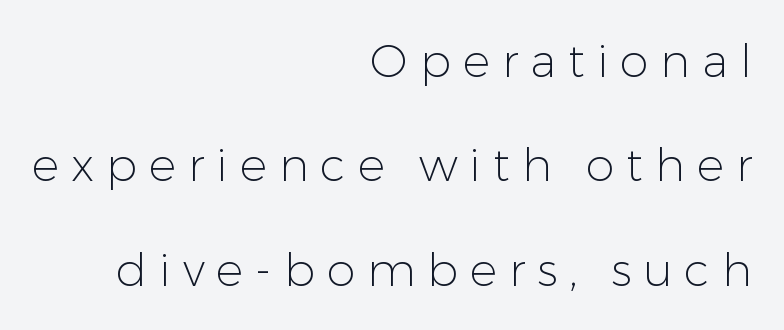
The image shows 46 px light sans-serif type, upright; set right-aligned, loose line spacing (2.27x), unusually wide letter spacing (+0.26 em), not underlined; low stroke contrast and a medium x-height.
